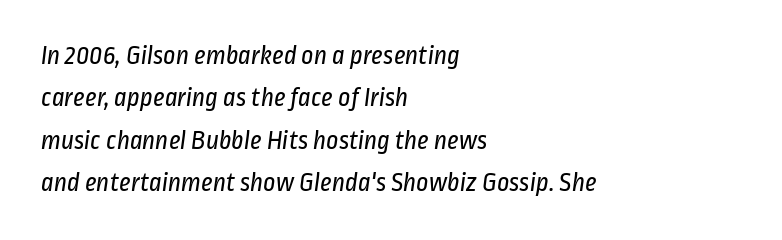
Q: Is the text bold? A: No.
Q: Is the text underlined? A: No.
Q: How is the paragraph aligned? A: Left-aligned.
Q: Is the spacing between letters normal or unusually wide? A: Normal.
Q: Is the spacing between lines tight, normal or loose? A: Normal.
